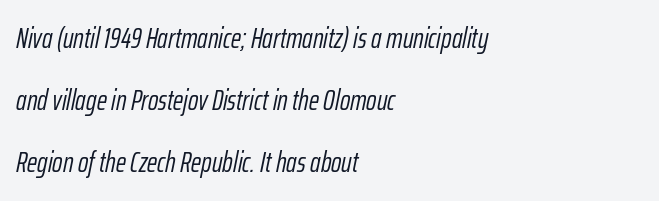
Compared with typical paragraphs, the rows here are farther apart. Note the varied advance widths — an 'i' is clearly narrower than an 'm'. Every row of glyphs begins at an identical x-position on the left. Italic: yes, the glyphs are oblique.
